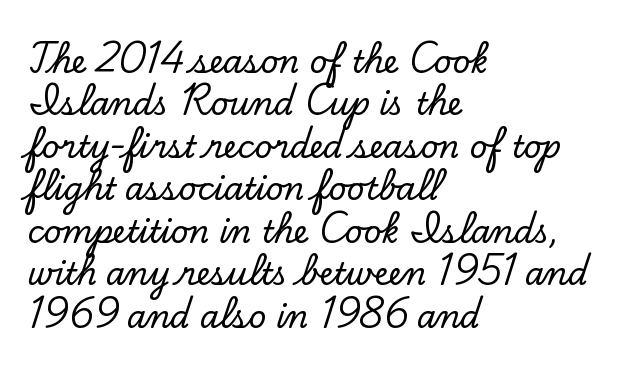
The image shows 31 px serif type; set left-aligned, normal line spacing (1.37x), normal letter spacing, not underlined; low stroke contrast and a small x-height.
